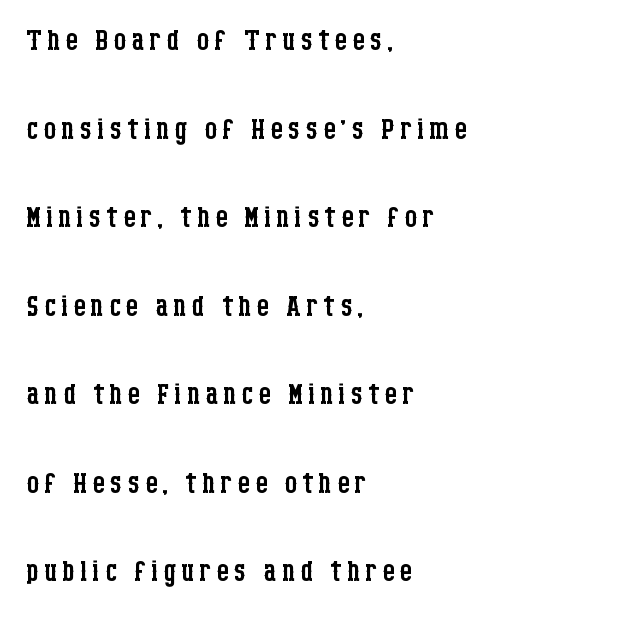
Q: Is the text bold? A: No.
Q: Is the text italic (slanted)? A: No, it is upright.
Q: Is the typeface a serif or a sans-serif typeface? A: Serif.
Q: Is the text underlined? A: No.
Q: How is the paragraph aligned? A: Left-aligned.
Q: Is the spacing between lines tight, normal or loose? A: Loose.
Q: Width (condensed, normal, or wide)? A: Condensed.
Q: Stroke contrast? A: Low.
Q: x-height? A: Large.
Q: Monospaced? A: No.
